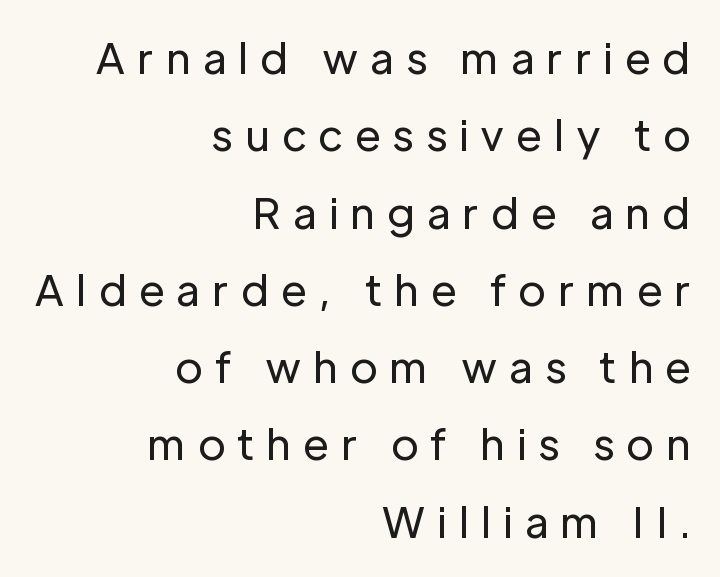
Italic? Not at all — the glyphs are vertical. Stems and bowls with no extra thickness — not bold. These lines are rendered in a variable-pitch font. Is this a sans? Yes — the strokes have no serifs. Typeset ragged left — the right edge is the straight one.
